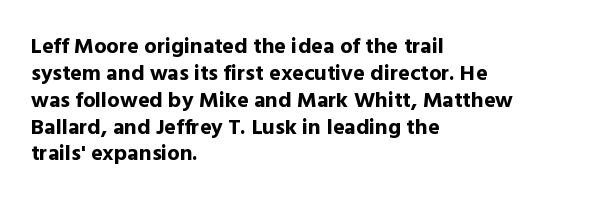
{"italic": "no", "bold": "yes", "underline": "no", "align": "left", "line_spacing_ratio": 1.22, "letter_spacing": "normal", "letter_spacing_em": 0.0, "glyph_px": 22}
